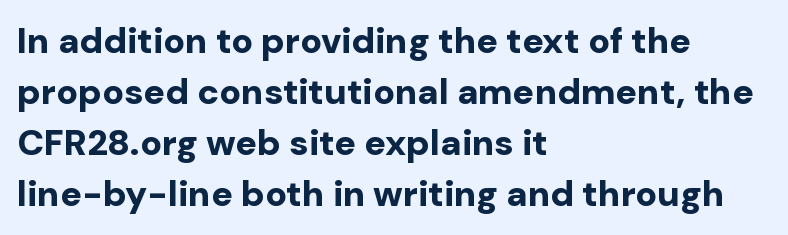
Q: Is the text bold? A: Yes.
Q: Is the text italic (slanted)? A: No, it is upright.
Q: Is the typeface a serif or a sans-serif typeface? A: Sans-serif.
Q: Is the text underlined? A: No.
Q: How is the paragraph aligned? A: Left-aligned.
Q: Is the spacing between letters normal or unusually wide? A: Normal.
Q: Is the spacing between lines tight, normal or loose? A: Normal.
Q: Width (condensed, normal, or wide)? A: Normal.
Q: Stroke contrast? A: Low.
Q: x-height? A: Medium.
Q: Monospaced? A: No.
